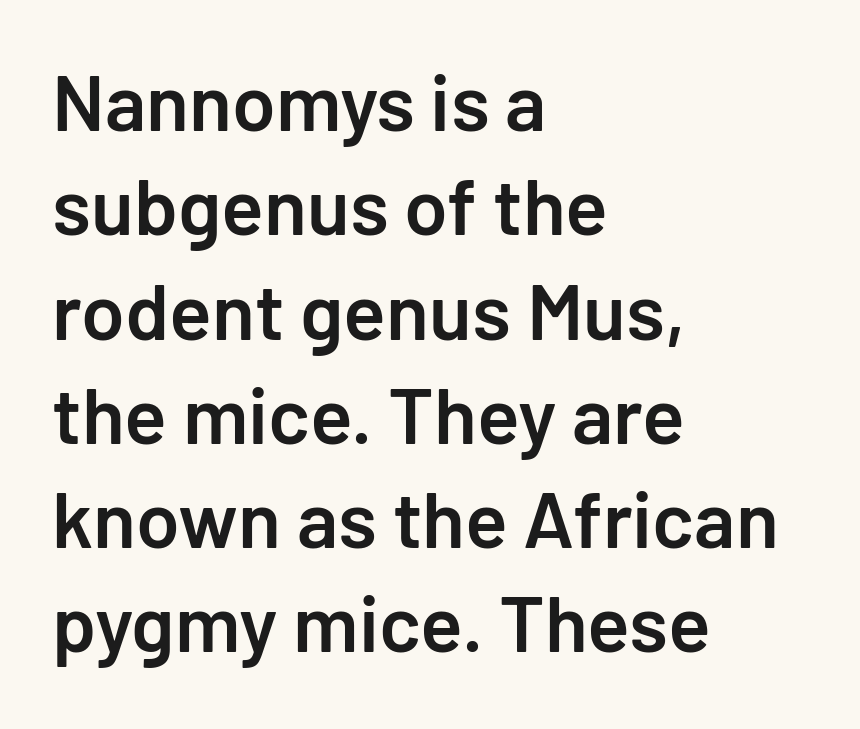
The image shows 79 px semibold sans-serif type, upright; set left-aligned, normal line spacing (1.32x), normal letter spacing, not underlined; low stroke contrast and a medium x-height.
